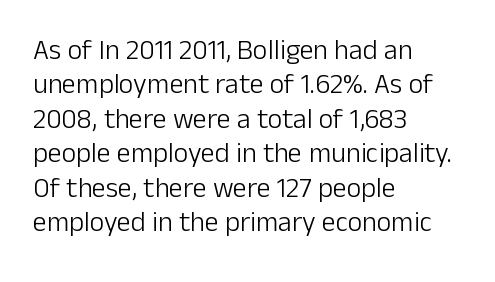
The image shows 28 px light sans-serif type, upright; set left-aligned, line spacing 1.23x, normal letter spacing, not underlined; low stroke contrast and a medium x-height.
